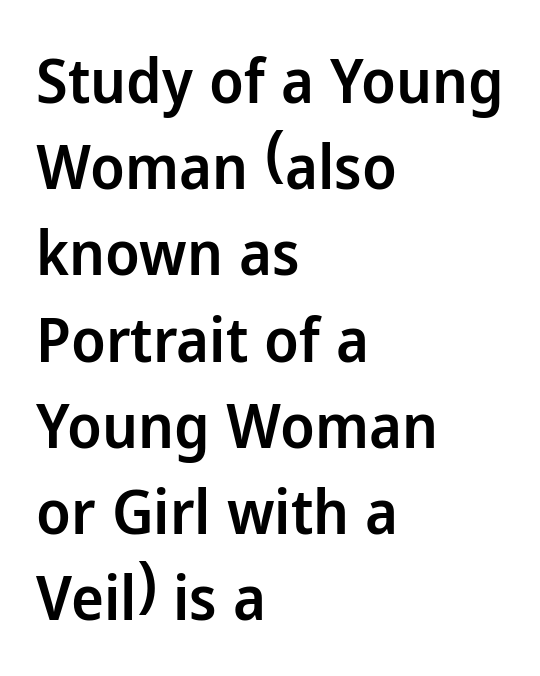
Q: Is the text bold? A: Semi-bold.
Q: Is the text italic (slanted)? A: No, it is upright.
Q: Is the typeface a serif or a sans-serif typeface? A: Sans-serif.
Q: Is the text underlined? A: No.
Q: How is the paragraph aligned? A: Left-aligned.
Q: Is the spacing between letters normal or unusually wide? A: Normal.
Q: Is the spacing between lines tight, normal or loose? A: Normal.
Q: Width (condensed, normal, or wide)? A: Normal.
Q: Stroke contrast? A: Low.
Q: x-height? A: Medium.
Q: Monospaced? A: No.
